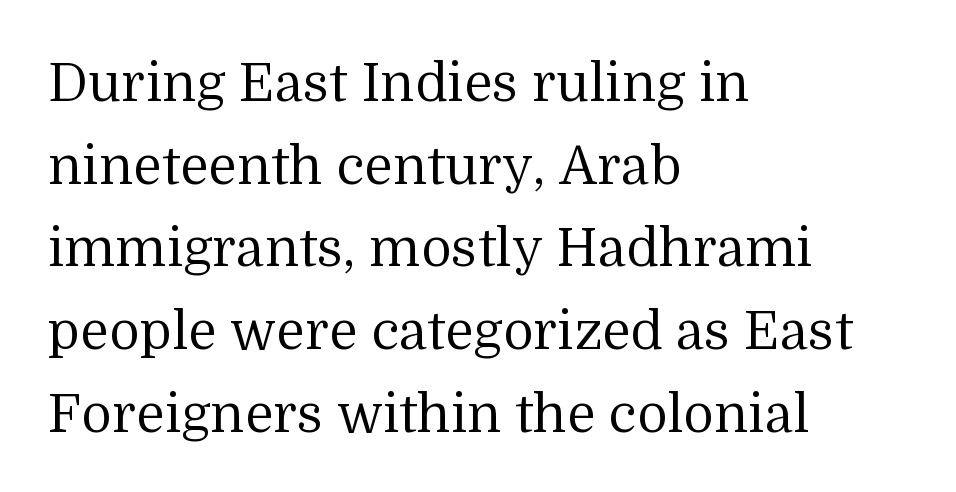
{"serif": "yes", "italic": "no", "bold": "no", "weight": "regular", "width": "normal", "stroke_contrast": "medium", "x_height": "medium", "monospaced": "no", "underline": "no", "align": "left", "line_spacing": "normal", "line_spacing_ratio": 1.56, "letter_spacing": "normal", "letter_spacing_em": 0.0, "glyph_px": 53}
